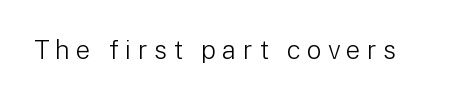
Q: Is the text bold? A: No.
Q: Is the text italic (slanted)? A: No, it is upright.
Q: Is the text underlined? A: No.
Q: Is the spacing between letters normal or unusually wide? A: Unusually wide.
